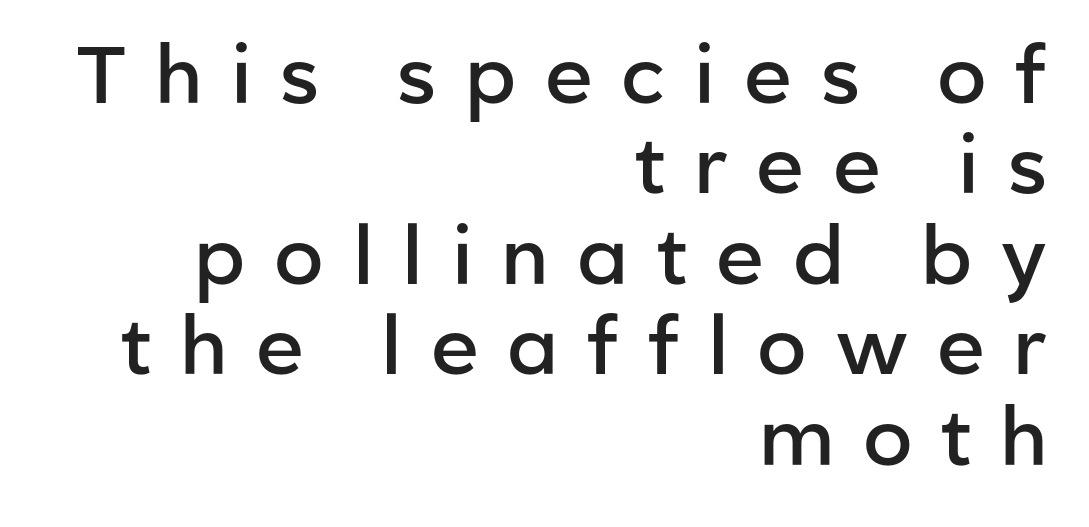
The specimen reads as upright at a glance. Nobody drew a line under any word here. The leading is snug, giving the passage a crowded texture. Stroke thickness is moderately raised; the sample reads as semibold. There is plenty of visible air inserted between adjacent glyphs. The typeface chosen for these lines omits serifs.
